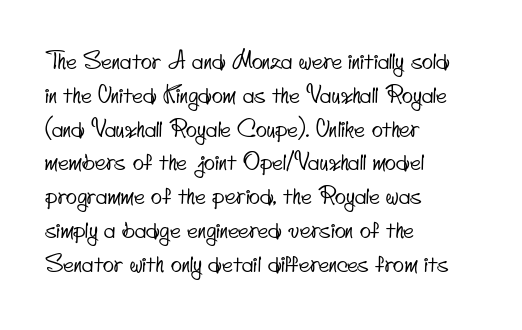
{"underline": "no", "align": "left", "line_spacing": "normal", "line_spacing_ratio": 1.47, "letter_spacing": "normal", "letter_spacing_em": 0.0, "glyph_px": 23}
